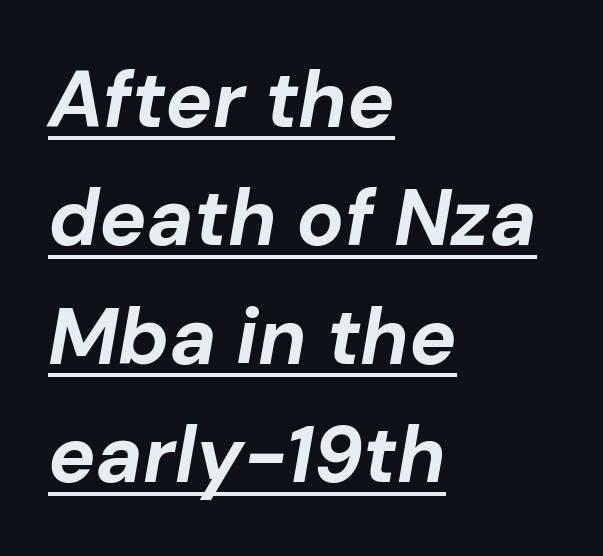
{"italic": "yes", "lean": "right", "slant_degrees": 10, "bold": "yes", "weight": "bold", "width": "normal", "stroke_contrast": "low", "x_height": "medium", "monospaced": "no", "underline": "yes", "align": "left", "line_spacing": "normal", "line_spacing_ratio": 1.5, "letter_spacing": "normal", "letter_spacing_em": 0.0, "glyph_px": 79}
